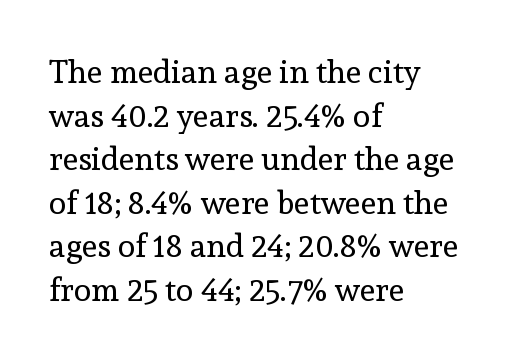
The image shows 32 px regular-weight serif type, upright; set left-aligned, normal line spacing (1.36x), normal letter spacing, not underlined; a medium x-height.
